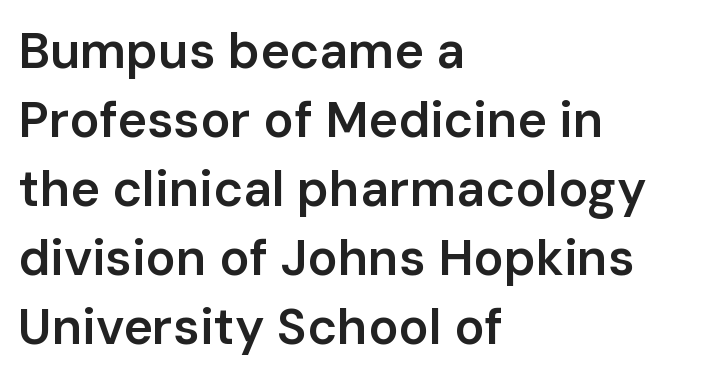
The line-height multiplier appears to be the usual default. The text was rendered using a sans face with plain stroke endings. Strokes here are thickened, but only to semibold level. Students, note that the glyphs here touch the page at normal intervals.
